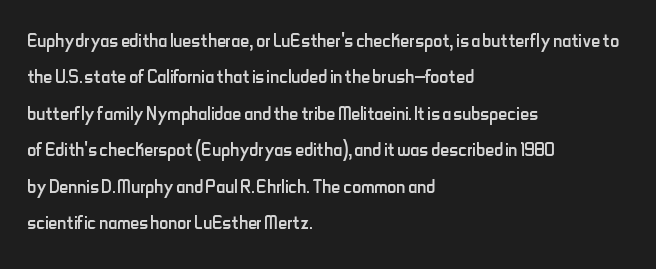
In terms of posture, this sample is upright. The passage shown has conventional tracking throughout. The zone under the glyphs is completely vacant. The lines are quadded left. These glyphs show unthickened strokes, regular width or finer. Rows of type keep a routine distance in the vertical direction.
